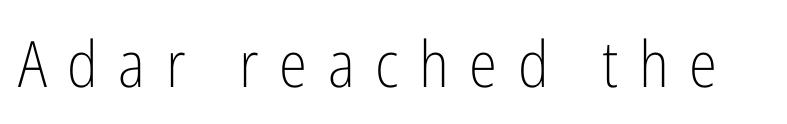
Q: Is the text bold? A: No.
Q: Is the text italic (slanted)? A: No, it is upright.
Q: Is the typeface a serif or a sans-serif typeface? A: Sans-serif.
Q: Is the text underlined? A: No.
Q: Is the spacing between letters normal or unusually wide? A: Unusually wide.
Q: Width (condensed, normal, or wide)? A: Condensed.
Q: Stroke contrast? A: Low.
Q: x-height? A: Medium.
Q: Monospaced? A: No.
